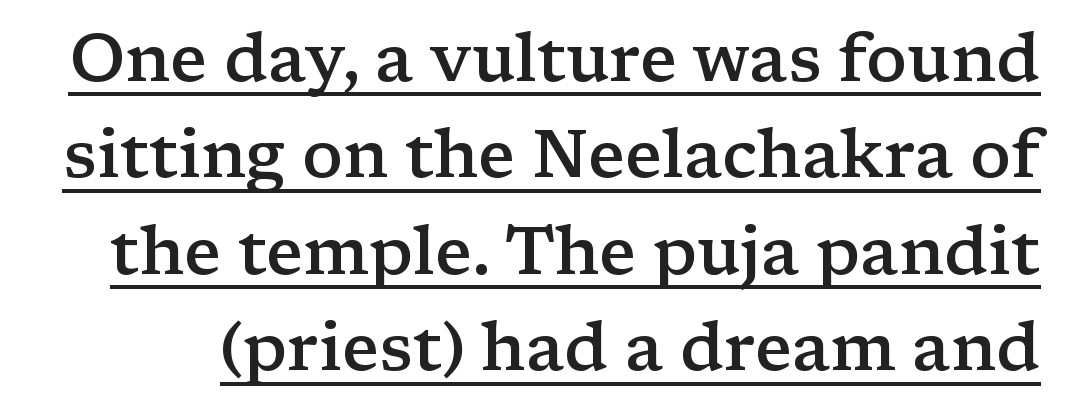
{"serif": "yes", "italic": "no", "bold": "semi", "weight": "semibold", "width": "wide", "stroke_contrast": "low", "x_height": "medium", "monospaced": "no", "underline": "yes", "line_spacing": "normal", "line_spacing_ratio": 1.44, "letter_spacing": "normal", "letter_spacing_em": 0.0, "glyph_px": 67}
